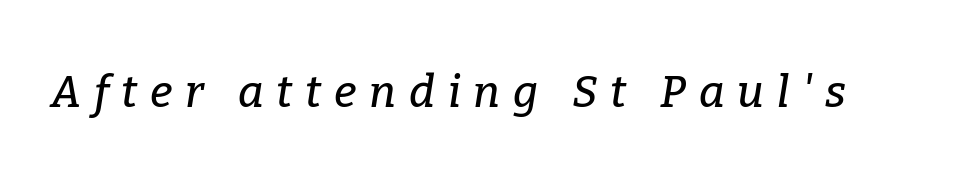
Letter spacing: wide. Quick note: italic. I'd call this a serif setting — the letters wear small feet. The passage shown is typed in a proportional face where columns would drift.
